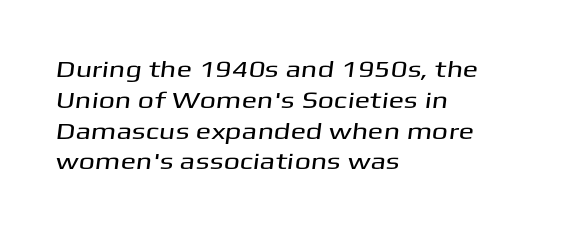
Q: Is the text underlined? A: No.
Q: How is the paragraph aligned? A: Left-aligned.
Q: Is the spacing between letters normal or unusually wide? A: Normal.
Q: Is the spacing between lines tight, normal or loose? A: Normal.
